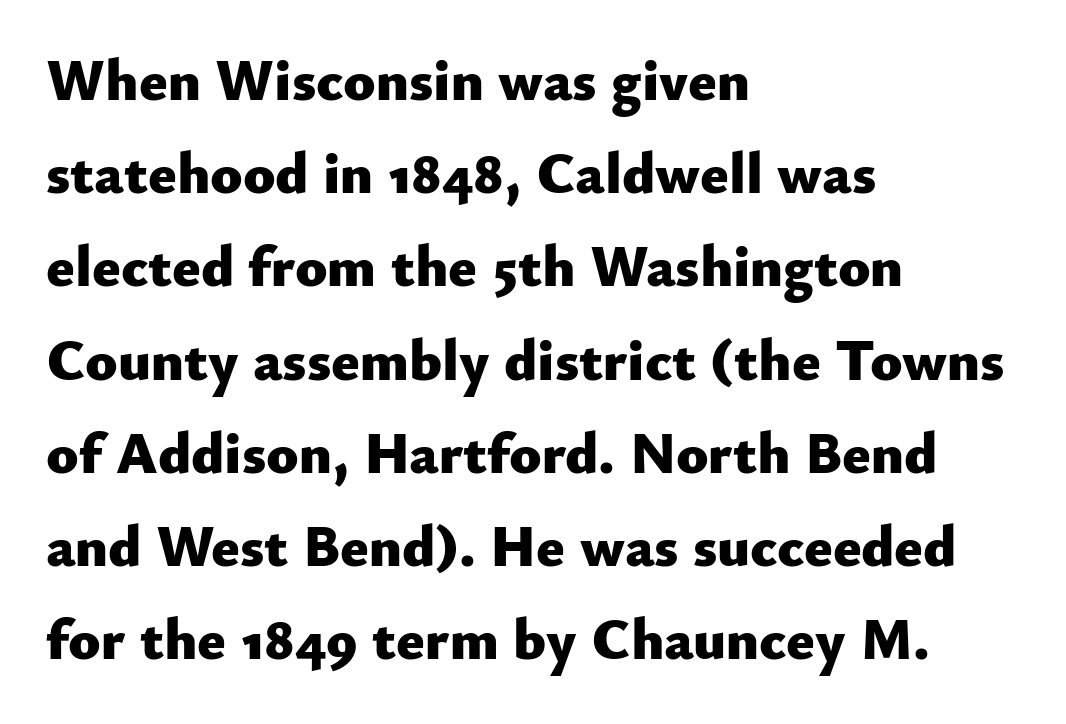
The image shows 59 px heavy sans-serif type, upright; set left-aligned, normal line spacing (1.58x), normal letter spacing, not underlined; low stroke contrast and a small x-height.
